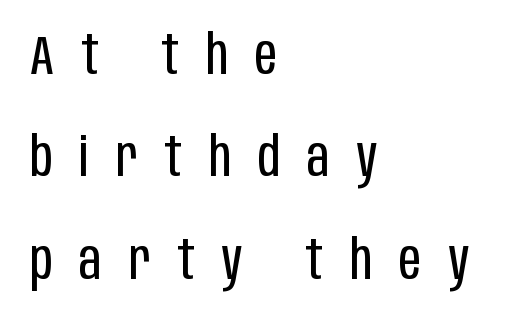
The image shows 55 px regular-weight, condensed sans-serif type, upright; set left-aligned, line spacing 1.86x, unusually wide letter spacing (+0.49 em), not underlined; low stroke contrast and a large x-height.
